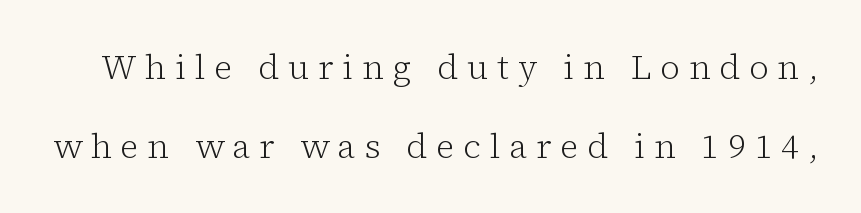
How are the letters spaced? Widely, with obvious added tracking. The letters stand straight up with perfectly vertical stems. Underline: absent. Nothing heavy about these letters — not bold at all. Character widths vary here, with narrow letters taking less room than wide ones. Quick note: interline space is abundant.
